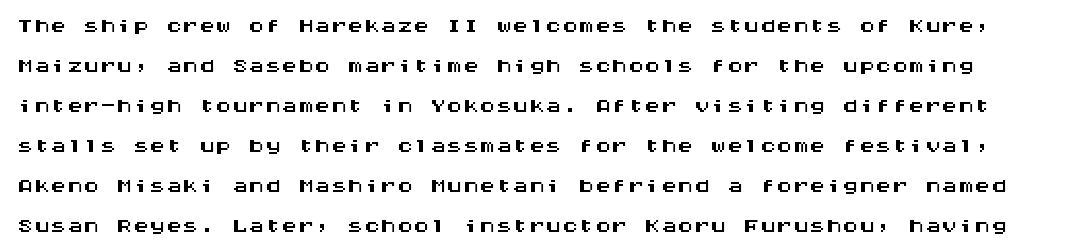
Q: Is the text italic (slanted)? A: No, it is upright.
Q: Is the typeface a serif or a sans-serif typeface? A: Sans-serif.
Q: Is the text underlined? A: No.
Q: Is the spacing between letters normal or unusually wide? A: Normal.
Q: Width (condensed, normal, or wide)? A: Wide.
Q: Stroke contrast? A: Medium.
Q: x-height? A: Large.
Q: Monospaced? A: Yes.
